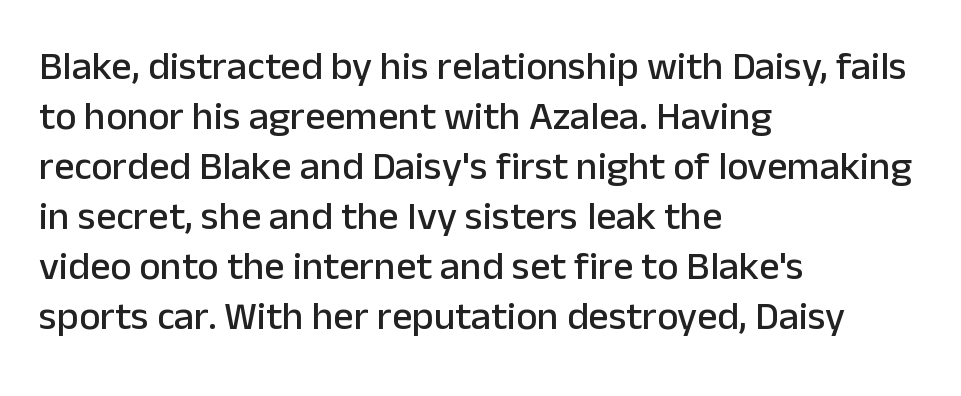
The image shows 40 px sans-serif type, upright; set left-aligned, normal line spacing (1.25x), normal letter spacing, not underlined; low stroke contrast and a medium x-height.
